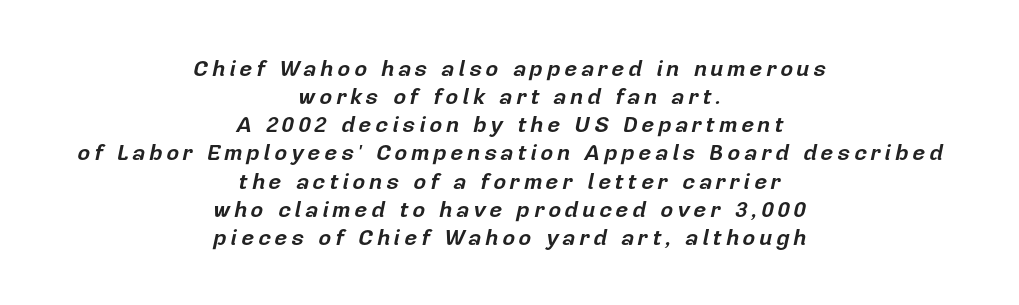
The image shows 22 px bold type, italic (leaning right); set centered, normal line spacing (1.28x), not underlined.
